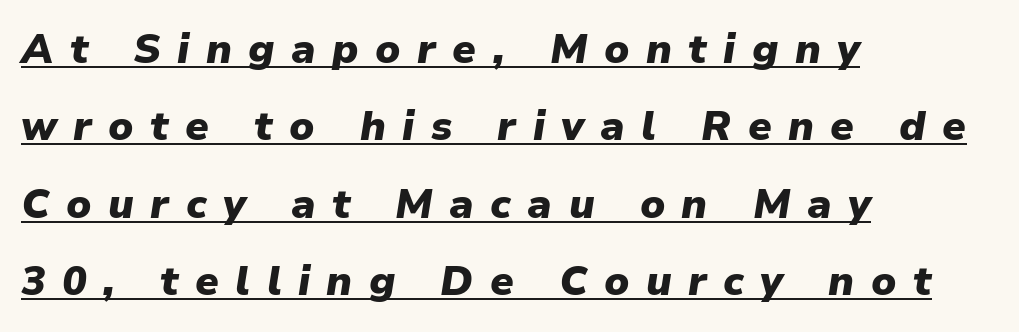
The image shows 41 px heavy type, italic (leaning right); set left-aligned, line spacing 1.89x, unusually wide letter spacing (+0.4 em), underlined; low stroke contrast and a medium x-height.
